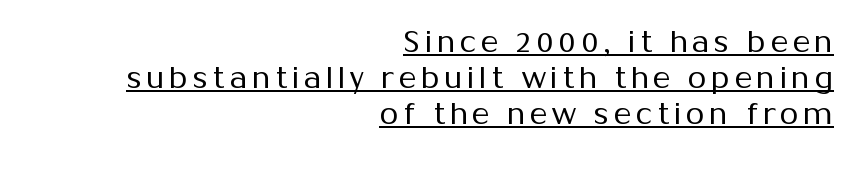
Q: Is the text bold? A: No.
Q: Is the text italic (slanted)? A: No, it is upright.
Q: Is the typeface a serif or a sans-serif typeface? A: Sans-serif.
Q: Is the text underlined? A: Yes.
Q: How is the paragraph aligned? A: Right-aligned.
Q: Width (condensed, normal, or wide)? A: Normal.
Q: Stroke contrast? A: Medium.
Q: x-height? A: Medium.
Q: Monospaced? A: No.
